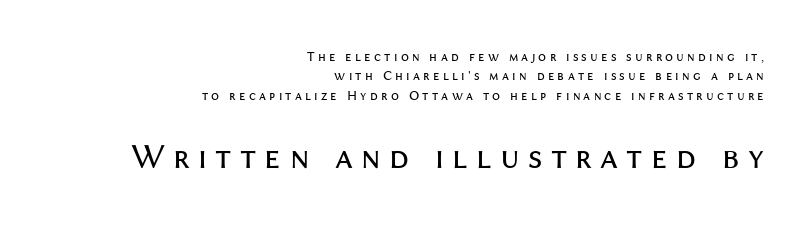
Observe the wide spacing: letters keep a clear distance from each other. Compare the two chunks: the lower has the greater cap height. A normal amount of white space separates one row of letters from the next. The strokes carry an ordinary text weight at most. Here the designer chose a conventional face with non-uniform glyph widths.
